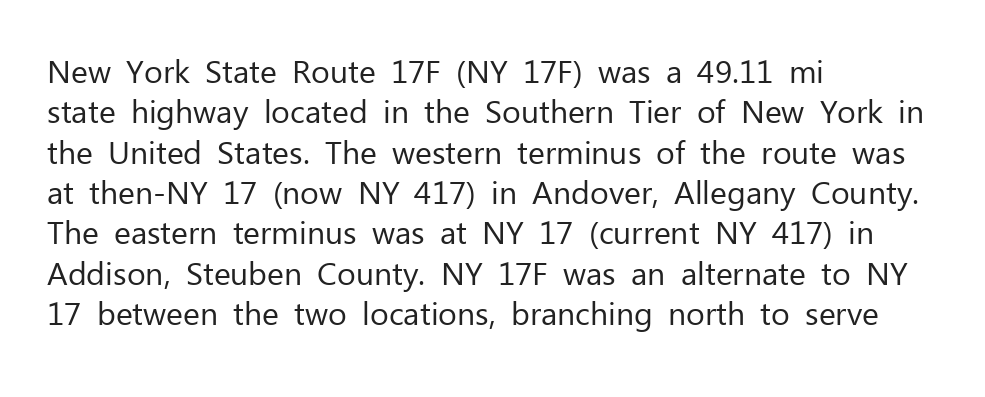
{"serif": "no", "italic": "no", "bold": "no", "weight": "regular", "width": "normal", "stroke_contrast": "low", "x_height": "medium", "monospaced": "no", "underline": "no", "align": "left", "line_spacing": "normal", "line_spacing_ratio": 1.26, "letter_spacing": "normal", "letter_spacing_em": 0.0, "glyph_px": 32}
